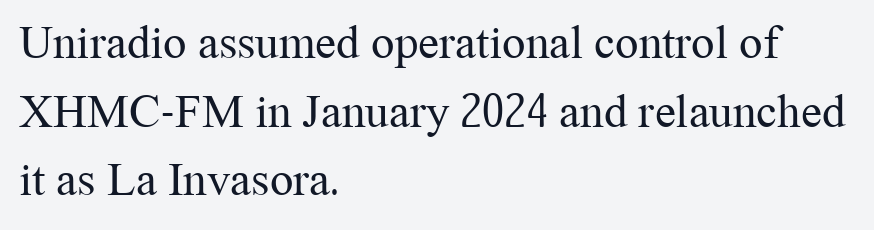
Is there any slant? The stems are plumb. The letters advance in unequal steps, a hallmark of proportional type. Is the type heavy? It reads as light-to-regular instead. The typeface chosen for these lines features serifs. Whoever set this chose a conventional vertical rhythm. Rule under the text: the space is simply empty.
